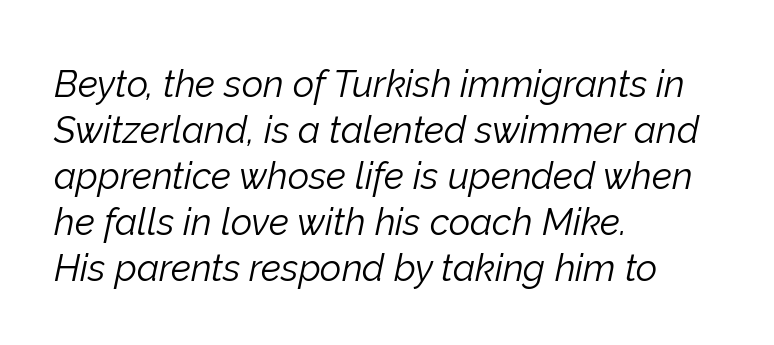
{"italic": "yes", "lean": "right", "slant_degrees": 12, "bold": "no", "weight": "light", "width": "normal", "stroke_contrast": "low", "x_height": "medium", "monospaced": "no", "underline": "no", "align": "left", "line_spacing_ratio": 1.24, "letter_spacing": "normal", "letter_spacing_em": 0.0, "glyph_px": 37}
